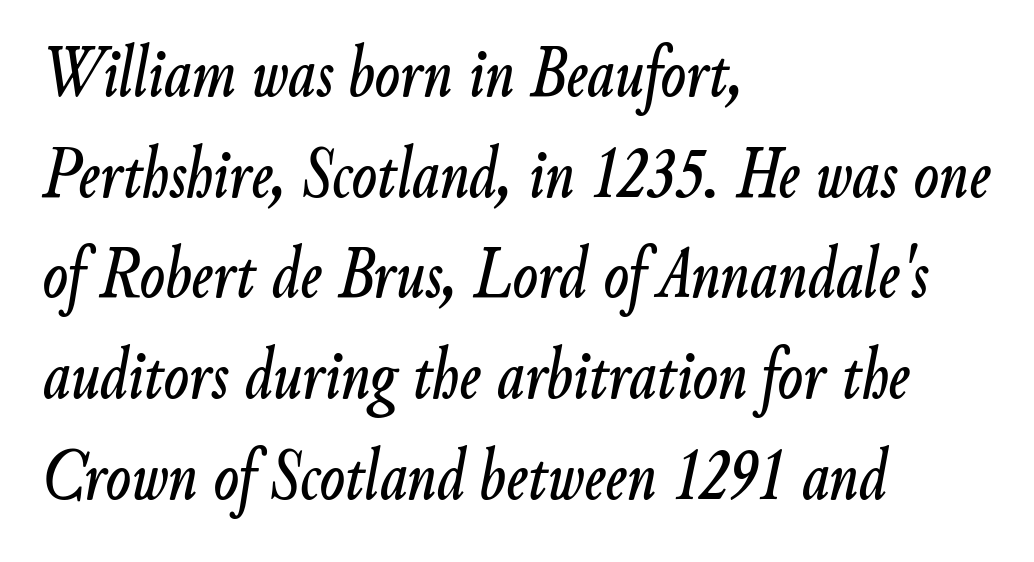
{"italic": "yes", "lean": "right", "slant_degrees": 9, "width": "condensed", "stroke_contrast": "low", "x_height": "small", "monospaced": "no", "underline": "no", "align": "left", "line_spacing": "normal", "line_spacing_ratio": 1.36, "letter_spacing": "normal", "letter_spacing_em": 0.0, "glyph_px": 74}
